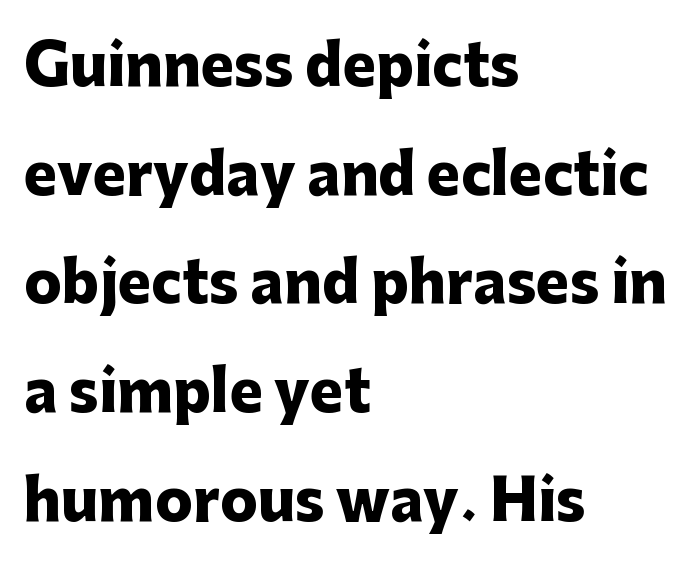
Q: Is the text bold? A: Yes.
Q: Is the text italic (slanted)? A: No, it is upright.
Q: Is the typeface a serif or a sans-serif typeface? A: Sans-serif.
Q: Is the text underlined? A: No.
Q: How is the paragraph aligned? A: Left-aligned.
Q: Is the spacing between letters normal or unusually wide? A: Normal.
Q: Is the spacing between lines tight, normal or loose? A: Loose.
Q: Width (condensed, normal, or wide)? A: Normal.
Q: Stroke contrast? A: Low.
Q: x-height? A: Medium.
Q: Monospaced? A: No.
